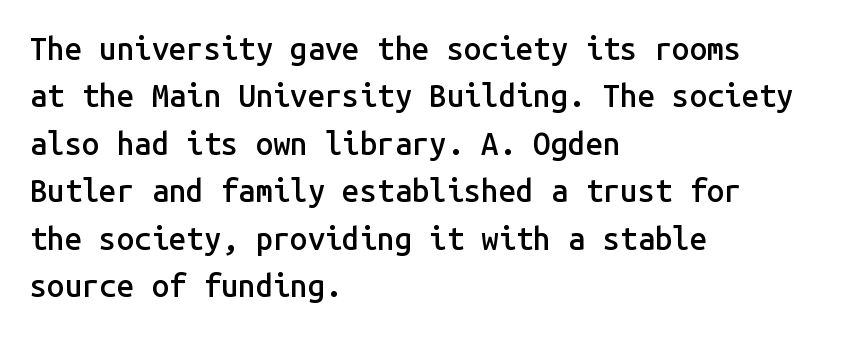
The image shows 31 px semibold sans-serif type, upright, monospaced; set left-aligned, normal line spacing (1.53x), normal letter spacing, not underlined; low stroke contrast and a medium x-height.
